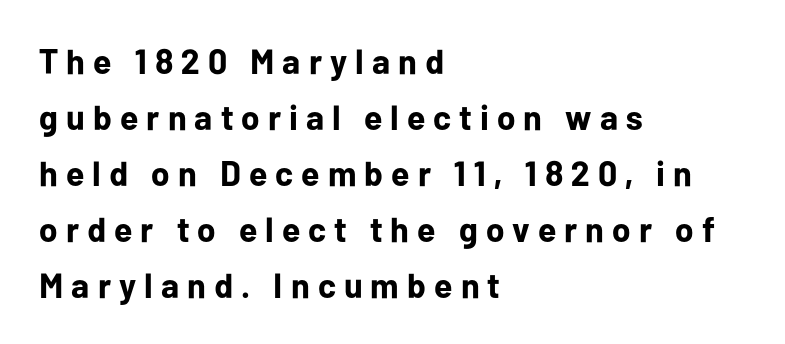
Q: Is the text bold? A: Yes.
Q: Is the text italic (slanted)? A: No, it is upright.
Q: Is the typeface a serif or a sans-serif typeface? A: Sans-serif.
Q: Is the text underlined? A: No.
Q: How is the paragraph aligned? A: Left-aligned.
Q: Is the spacing between letters normal or unusually wide? A: Unusually wide.
Q: Is the spacing between lines tight, normal or loose? A: Normal.
Q: Width (condensed, normal, or wide)? A: Normal.
Q: Stroke contrast? A: Low.
Q: x-height? A: Medium.
Q: Monospaced? A: No.
